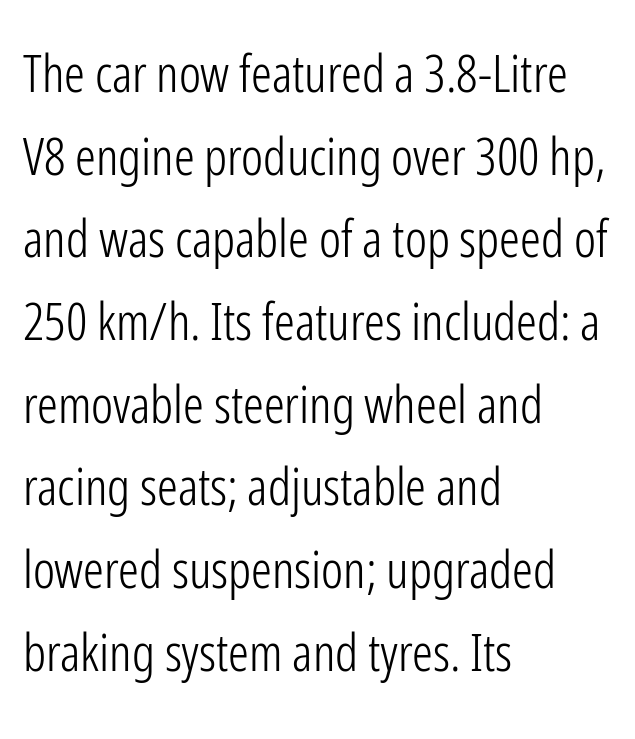
{"serif": "no", "italic": "no", "bold": "no", "weight": "light", "width": "condensed", "stroke_contrast": "low", "x_height": "medium", "monospaced": "no", "underline": "no", "align": "left", "line_spacing": "normal", "line_spacing_ratio": 1.59, "letter_spacing": "normal", "letter_spacing_em": 0.0, "glyph_px": 52}
